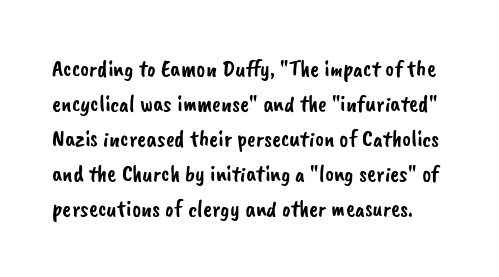
{"underline": "no", "line_spacing": "normal", "line_spacing_ratio": 1.46, "letter_spacing": "normal", "letter_spacing_em": 0.0, "glyph_px": 24}
